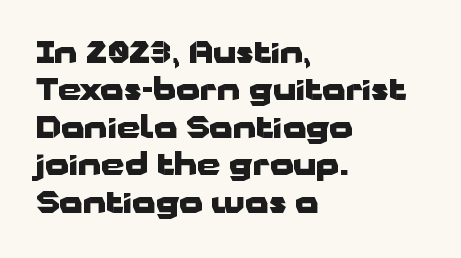
The image shows 30 px heavy, wide sans-serif type, upright; set left-aligned, normal line spacing (1.25x), normal letter spacing, not underlined; low stroke contrast and a medium x-height.
